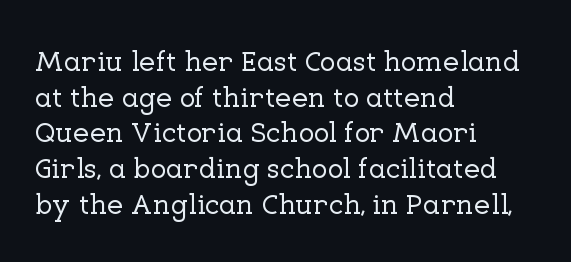
{"serif": "yes", "italic": "no", "width": "normal", "stroke_contrast": "low", "x_height": "medium", "monospaced": "no", "underline": "no", "align": "left", "line_spacing_ratio": 1.23, "letter_spacing": "normal", "letter_spacing_em": 0.0, "glyph_px": 29}
